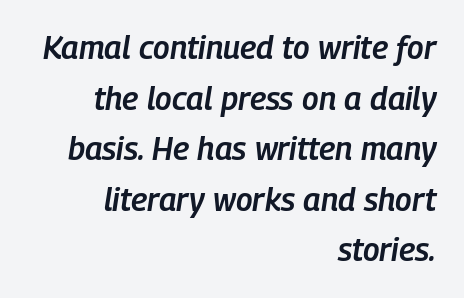
What's the leading like? Ordinary, nothing unusual. Notice how the passage keeps a crisp vertical edge on the right only. A somewhat darkened texture: the type is semibold rather than bold. Is the type slanted? Yes — the strokes lean at a clear angle. The rendering uses natural spacing where letterforms have individual widths.
